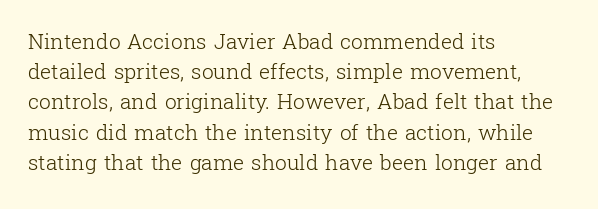
The image shows 21 px text type, upright; set left-aligned, normal line spacing (1.44x), normal letter spacing, not underlined.
